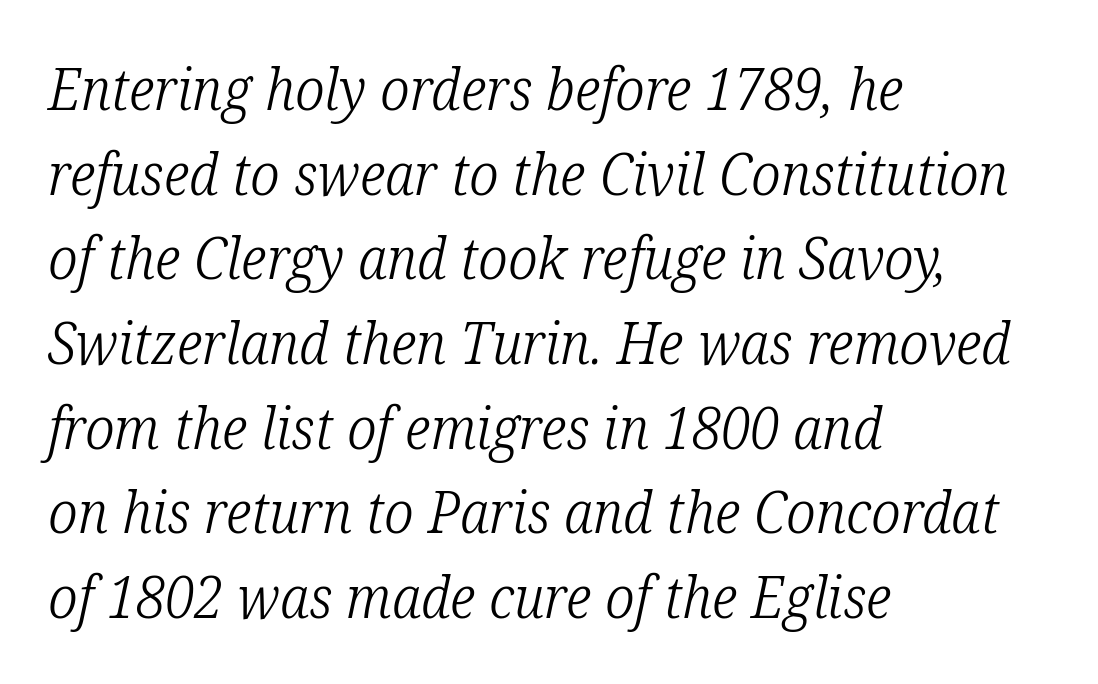
The image shows 58 px light, condensed serif type, italic (leaning right); set left-aligned, normal line spacing (1.46x), normal letter spacing, not underlined; low stroke contrast and a medium x-height.
